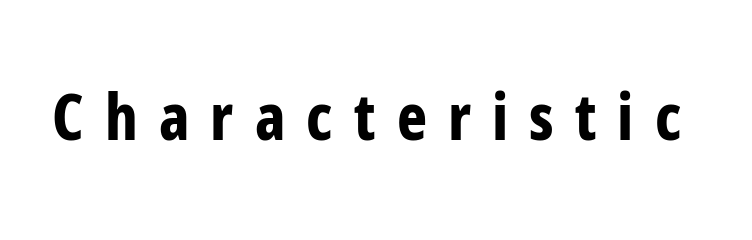
Q: Is the text bold? A: Yes.
Q: Is the text italic (slanted)? A: No, it is upright.
Q: Is the typeface a serif or a sans-serif typeface? A: Sans-serif.
Q: Is the text underlined? A: No.
Q: Is the spacing between letters normal or unusually wide? A: Unusually wide.
Q: Width (condensed, normal, or wide)? A: Condensed.
Q: Stroke contrast? A: Low.
Q: x-height? A: Medium.
Q: Monospaced? A: No.
